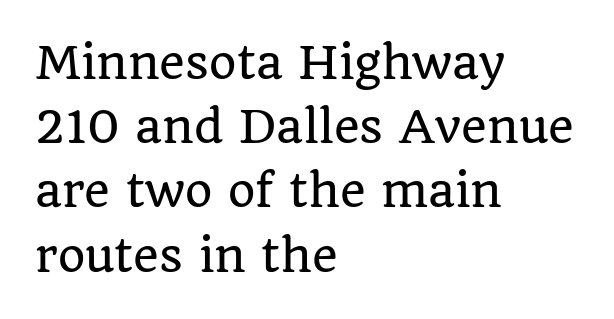
The image shows 44 px serif type, upright; set left-aligned, normal line spacing (1.46x), normal letter spacing, not underlined; low stroke contrast and a large x-height.
